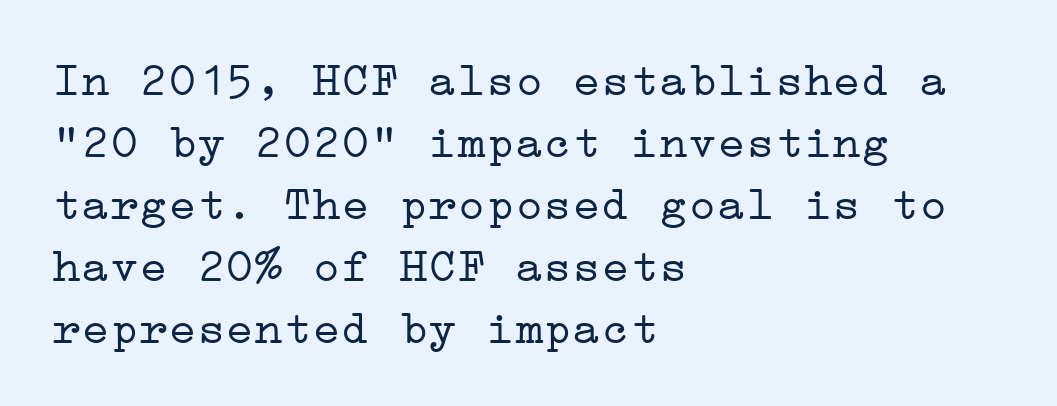
Q: Is the text bold? A: No.
Q: Is the text italic (slanted)? A: No, it is upright.
Q: Is the typeface a serif or a sans-serif typeface? A: Serif.
Q: Is the text underlined? A: No.
Q: How is the paragraph aligned? A: Left-aligned.
Q: Is the spacing between letters normal or unusually wide? A: Normal.
Q: Is the spacing between lines tight, normal or loose? A: Normal.
Q: Width (condensed, normal, or wide)? A: Wide.
Q: Stroke contrast? A: Low.
Q: x-height? A: Medium.
